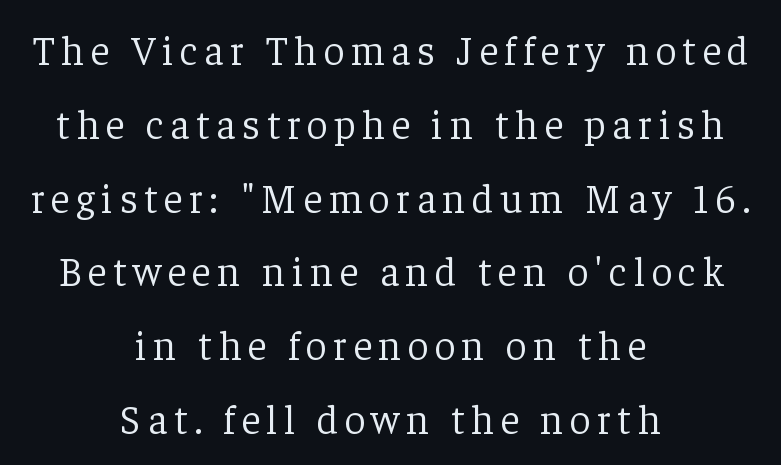
Looks like regular typesetting: each glyph gets only the width it needs. A serif font was chosen for this passage. The paragraph shown floats in the horizontal middle. Designer's note — italics off, roman on.
